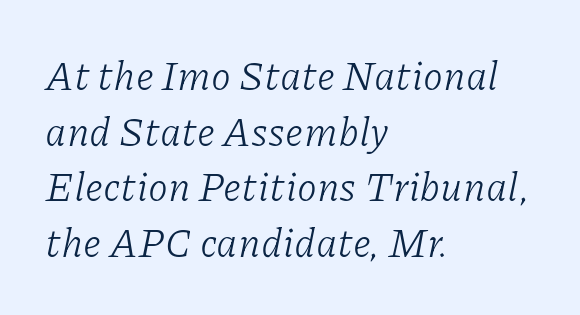
Q: Is the text bold? A: No.
Q: Is the text italic (slanted)? A: Yes, it leans right by about 11 degrees.
Q: Is the typeface a serif or a sans-serif typeface? A: Serif.
Q: Is the text underlined? A: No.
Q: How is the paragraph aligned? A: Left-aligned.
Q: Is the spacing between letters normal or unusually wide? A: Normal.
Q: Is the spacing between lines tight, normal or loose? A: Normal.
Q: Width (condensed, normal, or wide)? A: Normal.
Q: Stroke contrast? A: Low.
Q: x-height? A: Medium.
Q: Monospaced? A: No.
